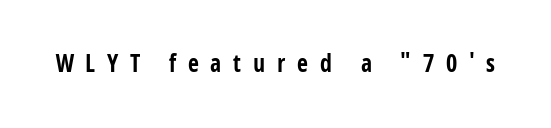
In terms of posture, this sample is upright. Each glyph is drawn with heavy, bold strokes. Observe the wide spacing: letters keep a clear distance from each other. Honestly, there is no underline to notice here at all.
